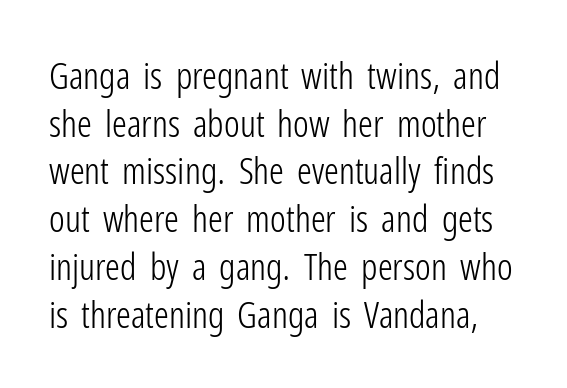
{"serif": "no", "italic": "no", "bold": "no", "weight": "light", "width": "condensed", "stroke_contrast": "low", "x_height": "medium", "monospaced": "no", "underline": "no", "line_spacing": "normal", "line_spacing_ratio": 1.29, "letter_spacing": "normal", "letter_spacing_em": 0.0, "glyph_px": 37}
